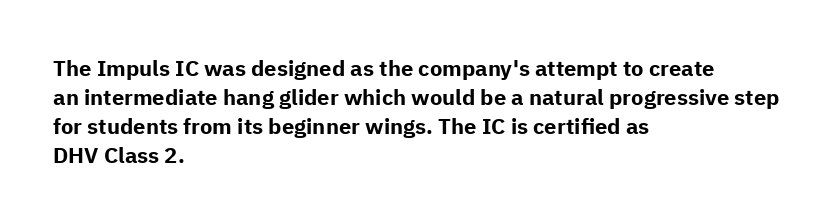
{"italic": "no", "bold": "yes", "underline": "no", "align": "left", "line_spacing": "normal", "line_spacing_ratio": 1.32, "letter_spacing": "normal", "letter_spacing_em": 0.0, "glyph_px": 22}
